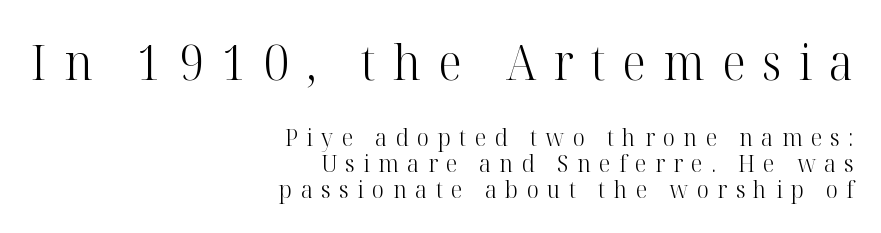
The image shows 49 px light serif type, upright; set right-aligned, tight line spacing (1.09x), unusually wide letter spacing (+0.35 em), not underlined; the first (top) block is 2.04x larger; high stroke contrast and a medium x-height.
